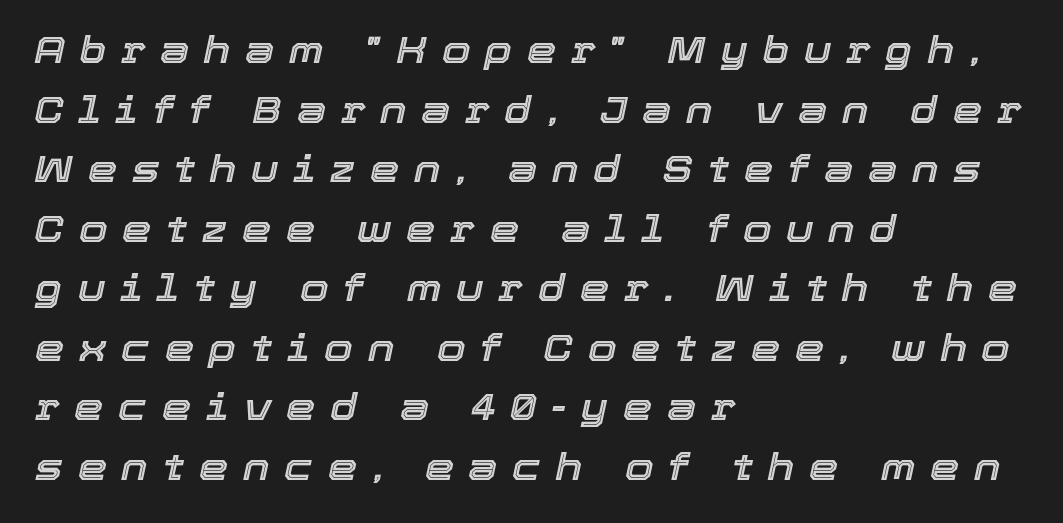
Tall strokes in this sample are angled rather than plumb. Rows of type keep a routine distance in the vertical direction. Teacher's note: observe the even left margin — that is flush-left alignment. The rendering inserts visible extra space after every character. Bare-footed words on every line.
